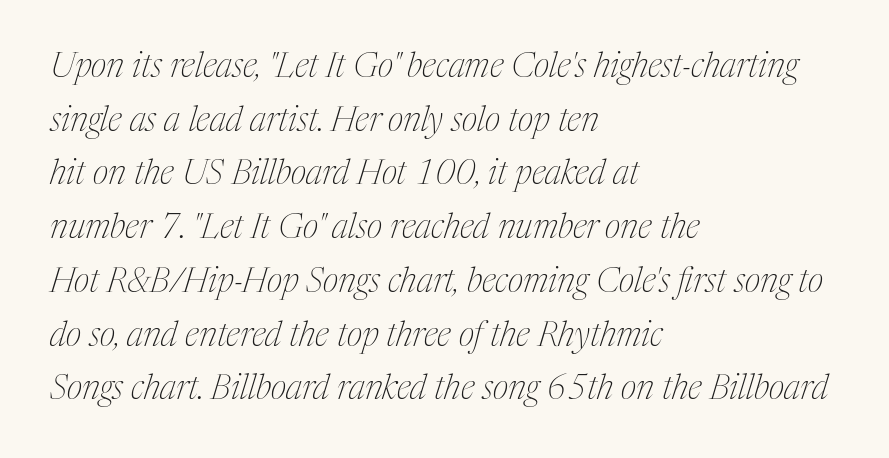
{"serif": "yes", "italic": "yes", "lean": "right", "slant_degrees": 17, "bold": "no", "weight": "thin", "width": "condensed", "stroke_contrast": "medium", "x_height": "medium", "monospaced": "no", "underline": "no", "align": "left", "line_spacing": "normal", "line_spacing_ratio": 1.58, "letter_spacing": "normal", "letter_spacing_em": 0.0, "glyph_px": 34}
